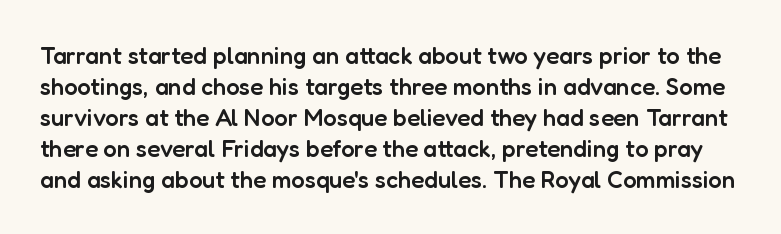
The image shows 24 px text type, upright; set normal line spacing (1.29x), normal letter spacing, not underlined.
